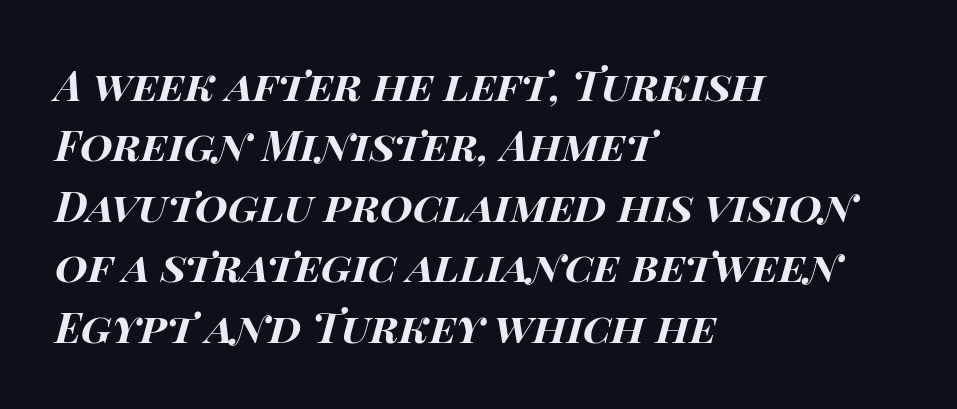
The image shows 42 px bold, wide type, italic (leaning right); set left-aligned, normal line spacing (1.44x), normal letter spacing, not underlined; high stroke contrast and a large x-height.
